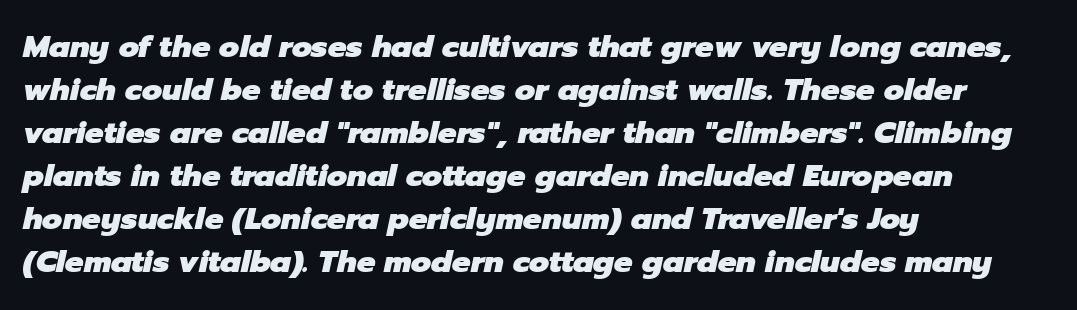
The image shows 31 px heavy type, italic (leaning right); set left-aligned, normal line spacing (1.39x), normal letter spacing, not underlined; low stroke contrast and a medium x-height.
